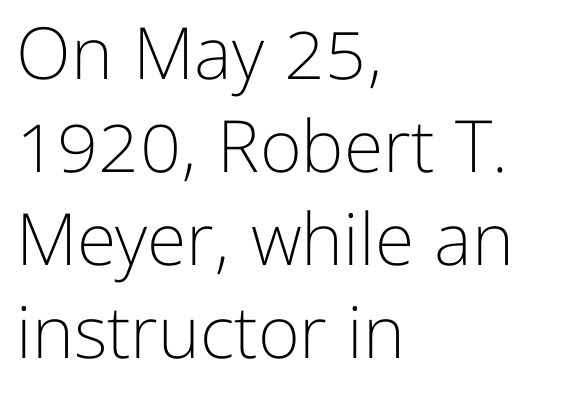
Letters rest on an invisible, unmarked baseline. Stroke terminals: plain, sans-serif. The gaps between neighbouring characters are ordinary and unremarkable. Do the letters lean? They stand straight. In CSS terms this would be text-align: left. The strokes are not fattened; the text isn't bold.
